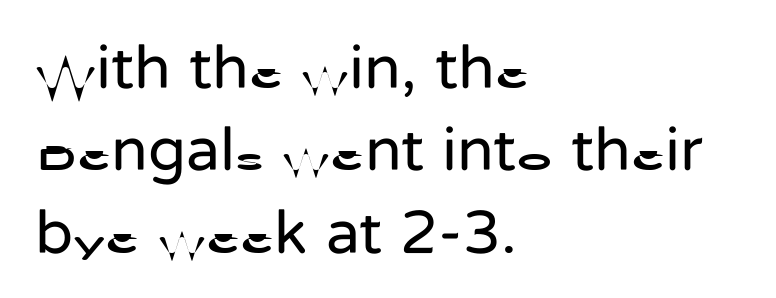
Q: Is the text bold? A: No.
Q: Is the text italic (slanted)? A: No, it is upright.
Q: Is the typeface a serif or a sans-serif typeface? A: Sans-serif.
Q: Is the text underlined? A: No.
Q: How is the paragraph aligned? A: Left-aligned.
Q: Is the spacing between letters normal or unusually wide? A: Normal.
Q: Is the spacing between lines tight, normal or loose? A: Normal.
Q: Width (condensed, normal, or wide)? A: Normal.
Q: Stroke contrast? A: Low.
Q: x-height? A: Medium.
Q: Monospaced? A: No.
